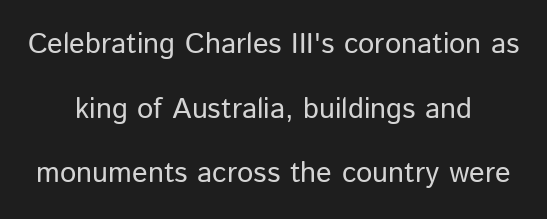
{"serif": "no", "italic": "no", "bold": "no", "weight": "regular", "width": "normal", "stroke_contrast": "low", "x_height": "medium", "monospaced": "no", "underline": "no", "align": "center", "line_spacing": "loose", "line_spacing_ratio": 2.23, "letter_spacing": "normal", "letter_spacing_em": 0.0, "glyph_px": 29}
